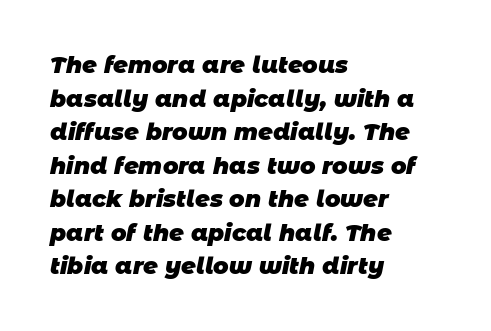
The image shows 23 px bold type; set left-aligned, normal line spacing (1.46x), normal letter spacing, not underlined.
